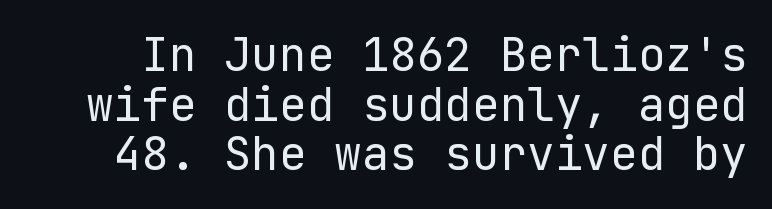
The image shows 46 px regular-weight sans-serif type, upright; set tight line spacing (1.08x), normal letter spacing, not underlined; low stroke contrast and a medium x-height.
